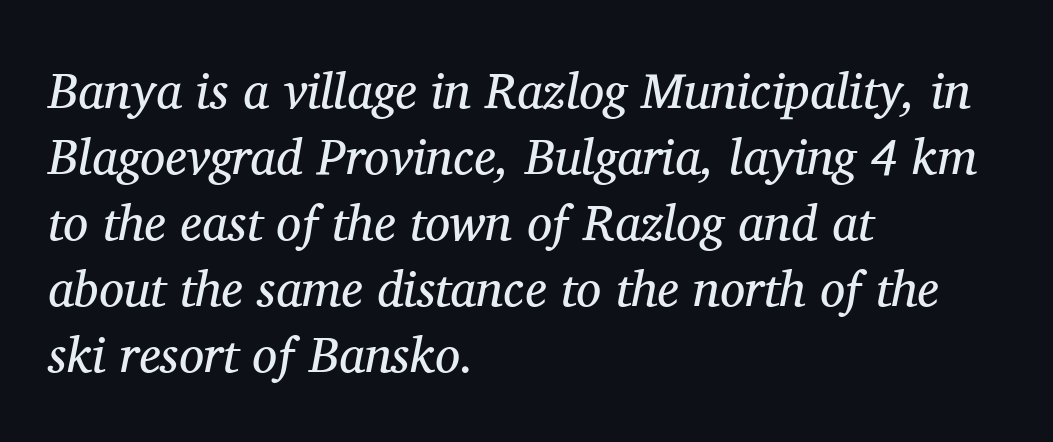
The typography opts for an oblique posture over an upright one. Weight: in the light-to-regular range. Think of a printed novel: that variable character pitch is what you see here. No word sits above an underline.
